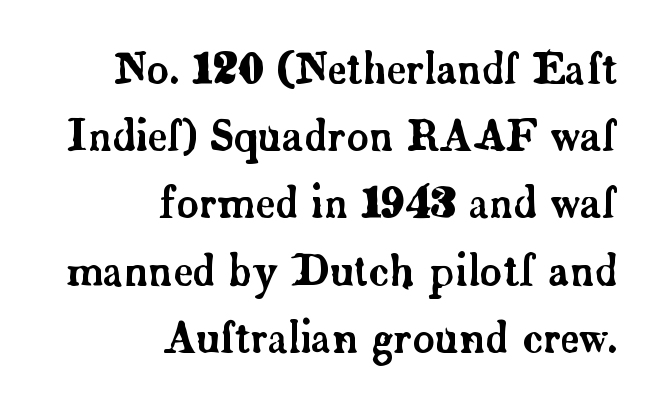
The image shows 42 px serif type, upright; set right-aligned, normal line spacing (1.6x), normal letter spacing, not underlined; low stroke contrast and a small x-height.
